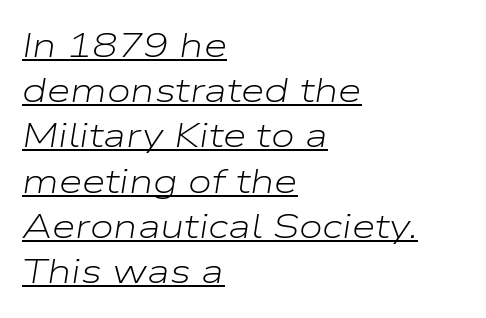
Q: Is the text bold? A: No.
Q: Is the text italic (slanted)? A: Yes, it leans right by about 9 degrees.
Q: Is the text underlined? A: Yes.
Q: How is the paragraph aligned? A: Left-aligned.
Q: Is the spacing between letters normal or unusually wide? A: Normal.
Q: Is the spacing between lines tight, normal or loose? A: Normal.
Q: Width (condensed, normal, or wide)? A: Wide.
Q: Stroke contrast? A: Low.
Q: x-height? A: Medium.
Q: Monospaced? A: No.
